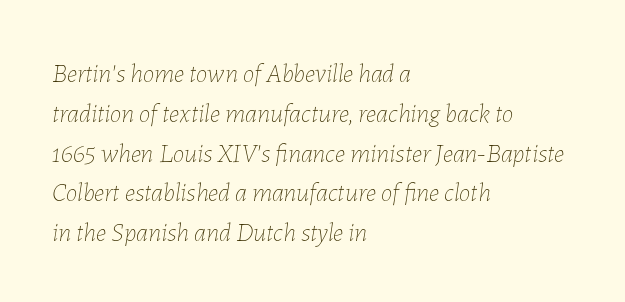
Q: Is the text bold? A: No.
Q: Is the text italic (slanted)? A: Yes, it leans right by about 7 degrees.
Q: Is the text underlined? A: No.
Q: How is the paragraph aligned? A: Left-aligned.
Q: Is the spacing between letters normal or unusually wide? A: Normal.
Q: Is the spacing between lines tight, normal or loose? A: Normal.
